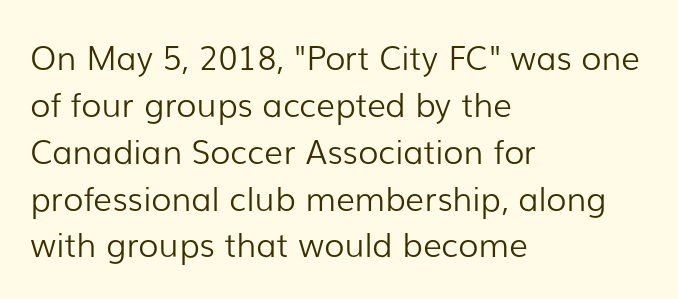
{"serif": "no", "italic": "no", "bold": "no", "weight": "light", "width": "normal", "stroke_contrast": "low", "x_height": "medium", "monospaced": "no", "underline": "no", "align": "left", "line_spacing": "normal", "line_spacing_ratio": 1.42, "letter_spacing": "normal", "letter_spacing_em": 0.0, "glyph_px": 33}
